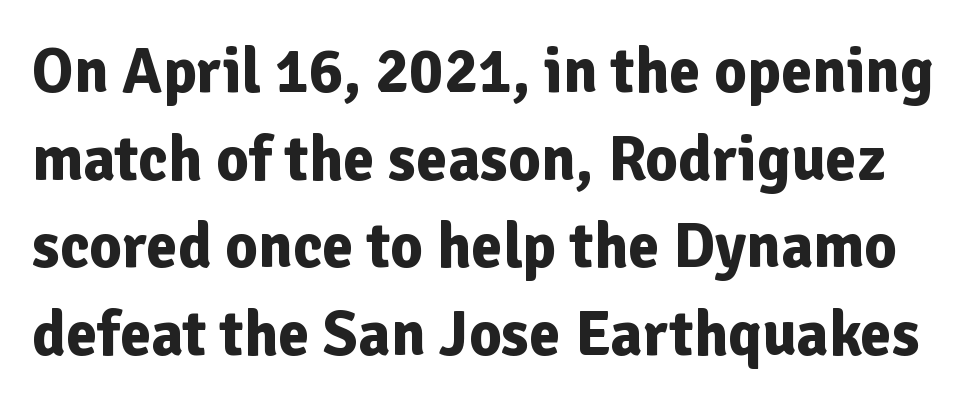
{"serif": "no", "italic": "no", "bold": "yes", "weight": "bold", "width": "normal", "stroke_contrast": "low", "x_height": "medium", "monospaced": "no", "underline": "no", "line_spacing": "normal", "line_spacing_ratio": 1.39, "letter_spacing": "normal", "letter_spacing_em": 0.0, "glyph_px": 63}
